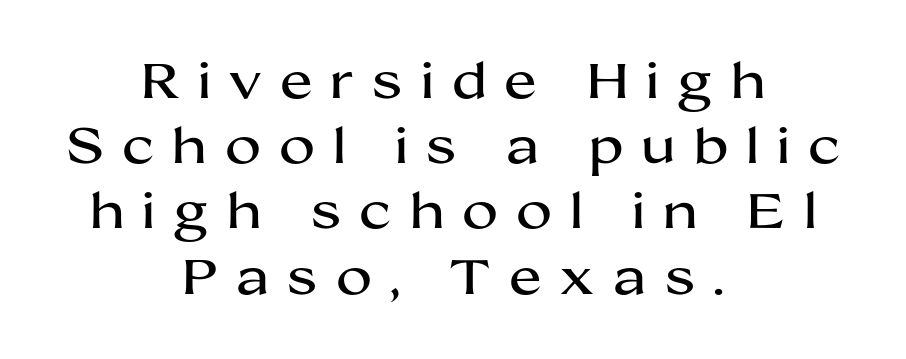
{"italic": "no", "width": "wide", "stroke_contrast": "medium", "x_height": "medium", "monospaced": "no", "underline": "no", "align": "center", "line_spacing": "normal", "line_spacing_ratio": 1.33, "letter_spacing": "wide", "letter_spacing_em": 0.37, "glyph_px": 49}
